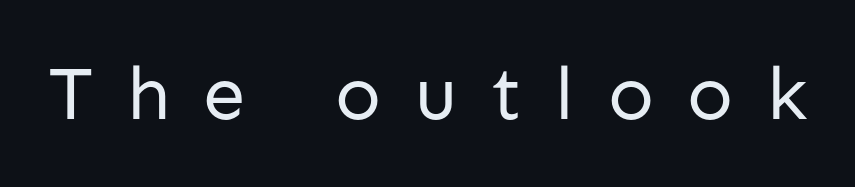
Character widths vary here, with narrow letters taking less room than wide ones. The specimen reads as upright at a glance. Plain, unruled lines of type. The text was rendered using a sans face with plain stroke endings. Compared with typical body copy, the letter spacing here is much looser. The weight tops out at a normal text grade.
